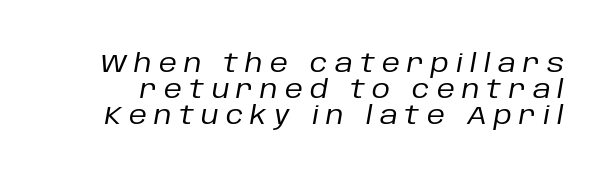
Q: Is the text bold? A: No.
Q: Is the text italic (slanted)? A: Yes, it leans right by about 10 degrees.
Q: Is the text underlined? A: No.
Q: Is the spacing between letters normal or unusually wide? A: Unusually wide.
Q: Is the spacing between lines tight, normal or loose? A: Tight.
